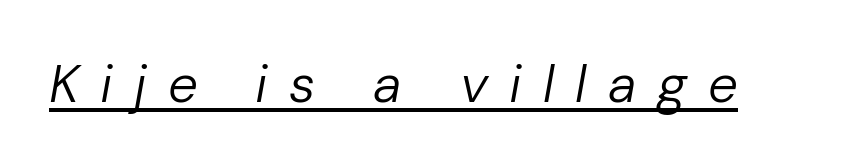
The image shows 53 px regular-weight type, italic (leaning right); set unusually wide letter spacing (+0.4 em), underlined; low stroke contrast and a medium x-height.
